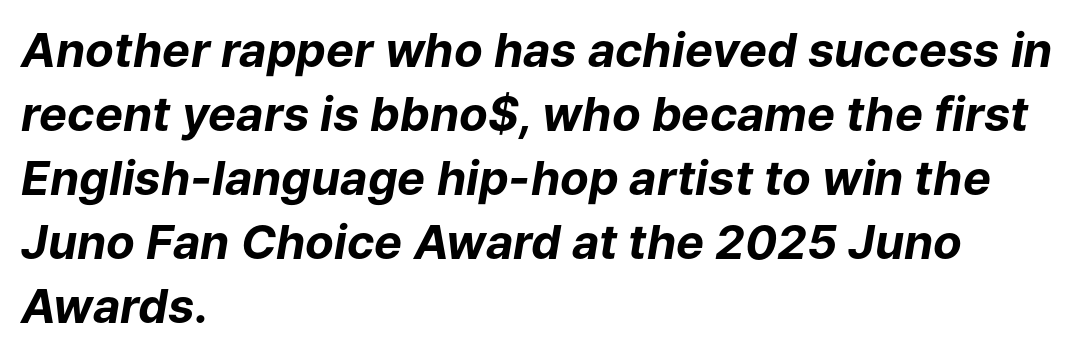
{"italic": "yes", "lean": "right", "slant_degrees": 9, "bold": "yes", "weight": "bold", "width": "normal", "stroke_contrast": "low", "x_height": "medium", "monospaced": "no", "underline": "no", "align": "left", "line_spacing": "normal", "line_spacing_ratio": 1.36, "letter_spacing": "normal", "letter_spacing_em": 0.0, "glyph_px": 47}
